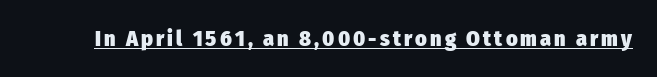
The image shows 22 px bold type, upright; set underlined.
